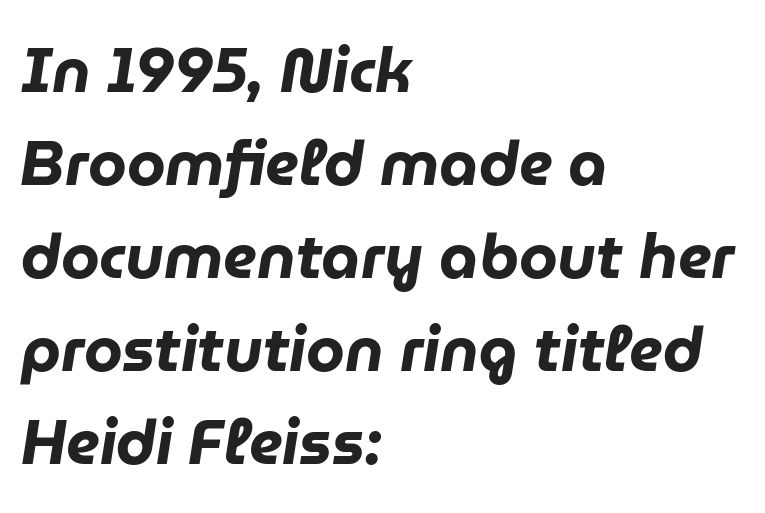
{"italic": "yes", "lean": "right", "slant_degrees": 9, "bold": "yes", "weight": "heavy", "width": "normal", "stroke_contrast": "low", "x_height": "medium", "monospaced": "no", "underline": "no", "align": "left", "line_spacing": "normal", "line_spacing_ratio": 1.5, "letter_spacing": "normal", "letter_spacing_em": 0.0, "glyph_px": 62}
